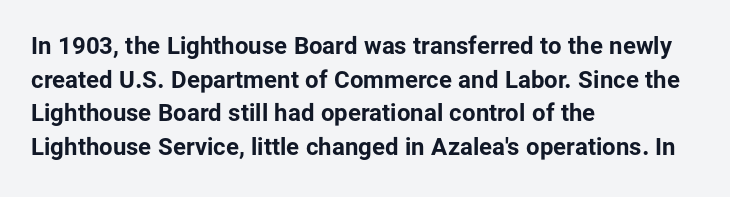
The image shows 24 px bold type, upright; set left-aligned, normal line spacing (1.4x), normal letter spacing, not underlined.
